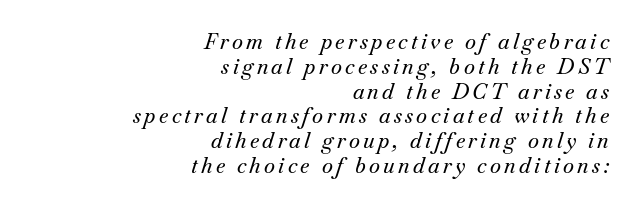
Q: Is the text italic (slanted)? A: Yes, it leans right by about 18 degrees.
Q: Is the text underlined? A: No.
Q: How is the paragraph aligned? A: Right-aligned.
